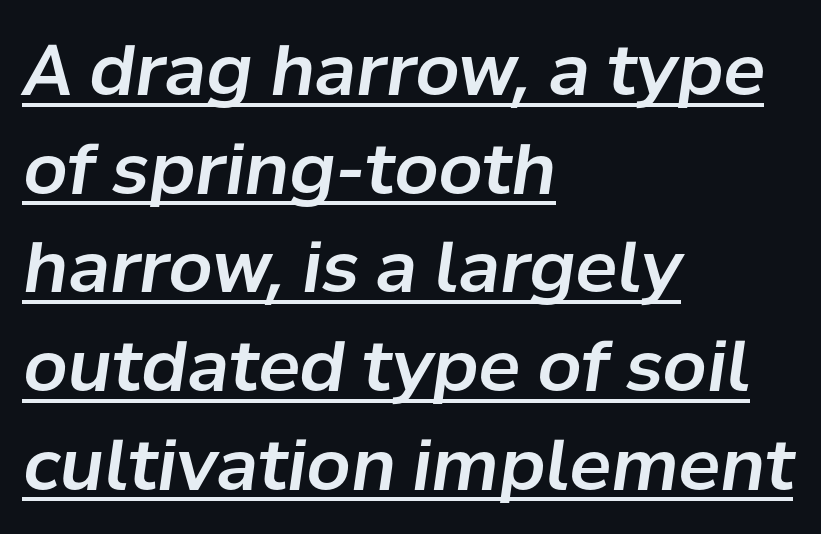
{"italic": "yes", "lean": "right", "slant_degrees": 8, "width": "normal", "stroke_contrast": "low", "x_height": "medium", "monospaced": "no", "underline": "yes", "align": "left", "line_spacing": "normal", "line_spacing_ratio": 1.41, "letter_spacing": "normal", "letter_spacing_em": 0.0, "glyph_px": 70}
